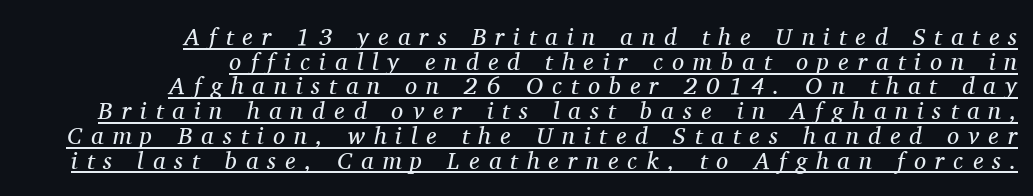
The image shows 24 px text type, italic (leaning right); set right-aligned, tight line spacing (1.03x), unusually wide letter spacing (+0.38 em), underlined.
